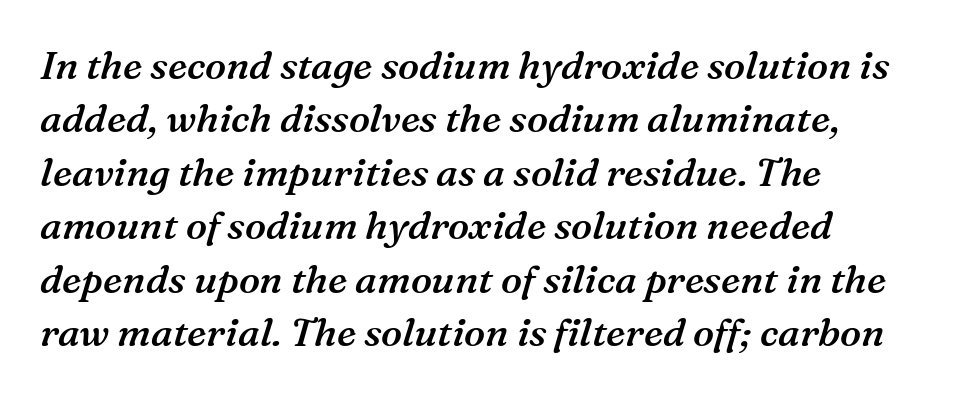
Quick note: italic. Line starts are locked; line ends wander. Look at the stroke-to-counter ratio: somewhat heavy, a semibold. Baseline-to-baseline distance is the conventional proportion of letter height. A clean baseline with only descenders dipping below it. Standard letterfit; no display-style spreading of the glyphs.
